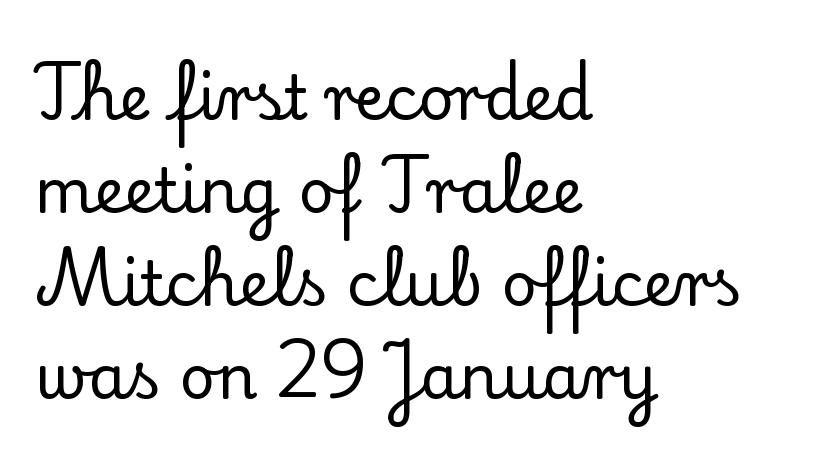
The image shows 62 px serif type, upright; set left-aligned, normal line spacing (1.5x), normal letter spacing, not underlined; low stroke contrast and a small x-height.
